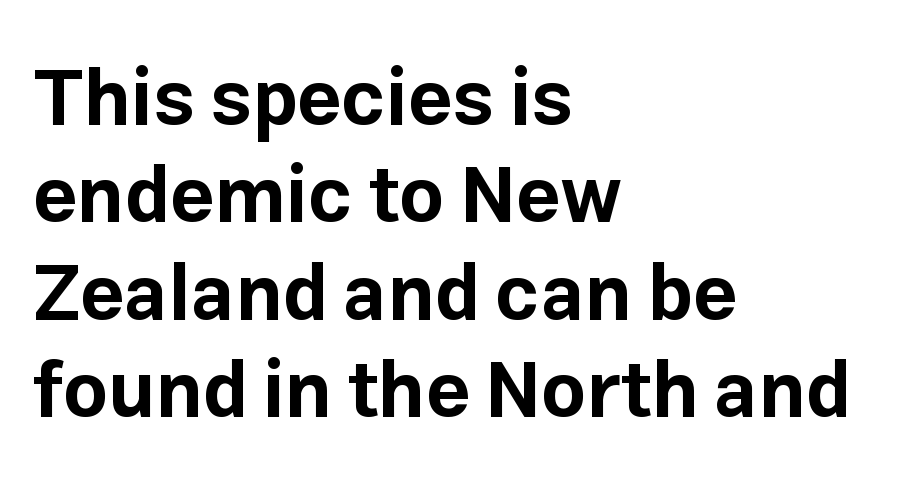
{"serif": "no", "italic": "no", "bold": "yes", "weight": "bold", "width": "normal", "stroke_contrast": "low", "x_height": "medium", "monospaced": "no", "underline": "no", "align": "left", "line_spacing": "normal", "line_spacing_ratio": 1.25, "letter_spacing": "normal", "letter_spacing_em": 0.0, "glyph_px": 78}
